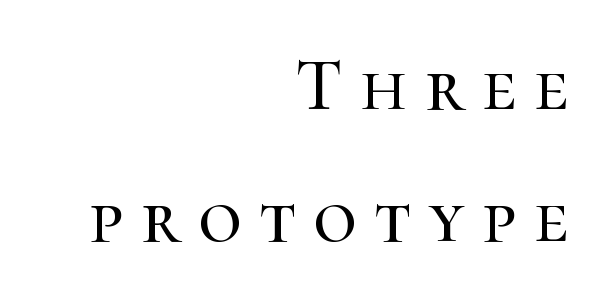
Each word looks stretched out because of the extra space between its letters. Posture: straight, roman, zero tilt. A serif font was chosen for this passage. The baseline area is clear.
